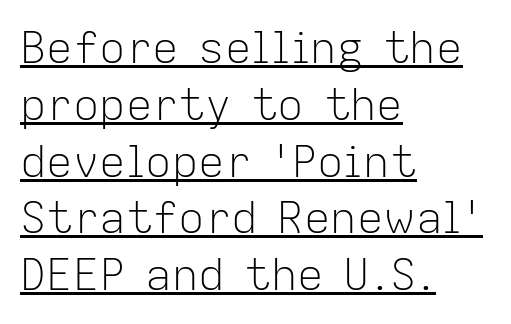
{"serif": "no", "italic": "no", "bold": "no", "weight": "light", "width": "normal", "stroke_contrast": "low", "x_height": "medium", "monospaced": "no", "underline": "yes", "align": "left", "line_spacing": "normal", "line_spacing_ratio": 1.29, "letter_spacing": "normal", "letter_spacing_em": 0.0, "glyph_px": 44}
